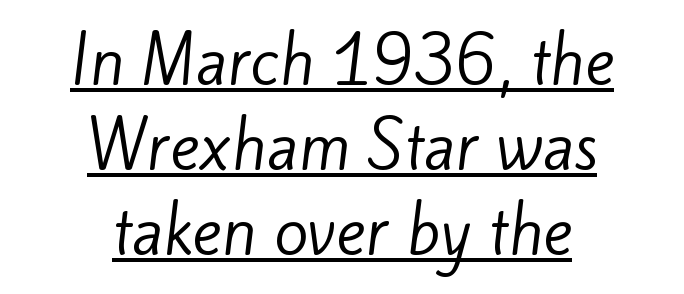
No extra ink here — the face is not bold. The letters advance in unequal steps, a hallmark of proportional type. Serif or sans? Sans — the stroke terminals are bare. Compared with undecorated copy, this sample adds a rule below the words. Notice how the passage keeps no hard edge, just a central spine.
